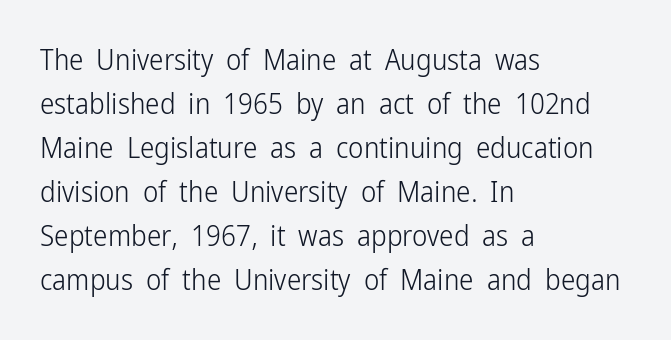
{"serif": "no", "italic": "no", "bold": "no", "weight": "light", "width": "condensed", "stroke_contrast": "low", "x_height": "medium", "monospaced": "no", "underline": "no", "align": "left", "line_spacing": "normal", "line_spacing_ratio": 1.52, "letter_spacing": "normal", "letter_spacing_em": 0.0, "glyph_px": 29}
